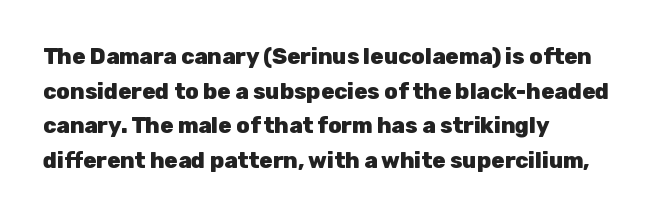
The image shows 22 px bold type, upright; set left-aligned, normal line spacing (1.57x), normal letter spacing, not underlined.
